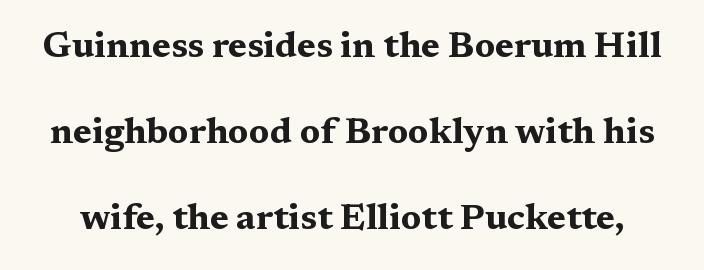
Inter-character spacing is left at the font's built-in metrics. Think of a printed novel: that variable character pitch is what you see here. Typographic density is high because the face is bold. Leading: increased.
